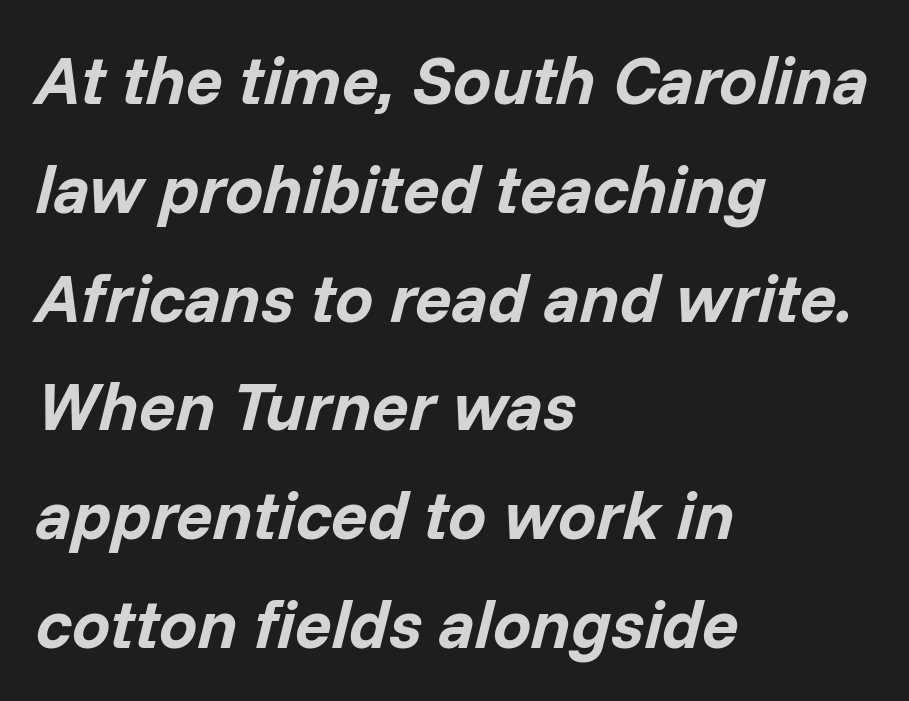
The image shows 68 px bold type, italic (leaning right); set left-aligned, normal line spacing (1.6x), normal letter spacing, not underlined; low stroke contrast and a medium x-height.
